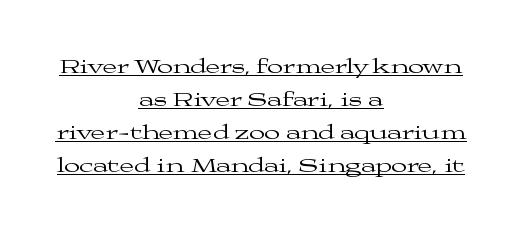
Every stem runs plumb, perpendicular to the baseline. How would I describe the line gaps? Plain and ordinary. This is not heavy type; no bold has been used. Visually the block forms a symmetrical silhouette, jagged on both flanks. Somebody hit Ctrl+U on this one — the words are underlined.
